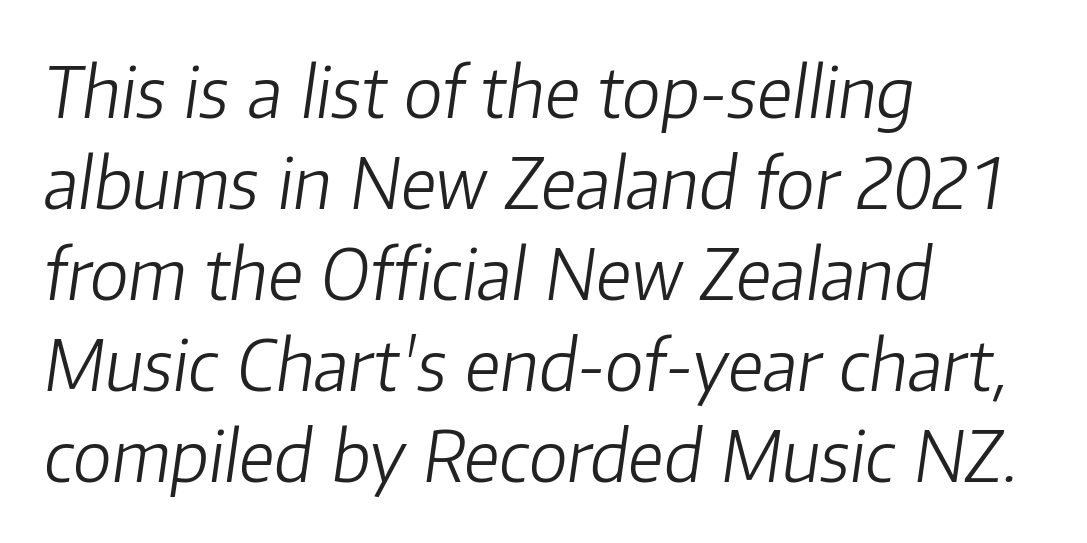
{"italic": "yes", "lean": "right", "slant_degrees": 8, "bold": "no", "weight": "light", "width": "normal", "stroke_contrast": "low", "x_height": "medium", "monospaced": "no", "underline": "no", "align": "left", "line_spacing": "normal", "line_spacing_ratio": 1.3, "letter_spacing": "normal", "letter_spacing_em": 0.0, "glyph_px": 70}
